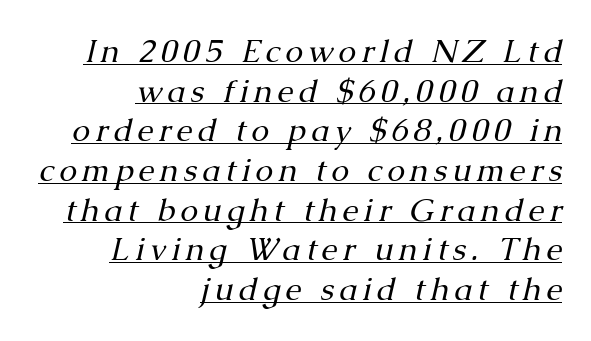
The passage shown is typed in a proportional face where columns would drift. The face used here has a pronounced slope to its letters. Are there feet on the stems? There are — it's a serif. One-word summary of the alignment: right. The passage shown is not bold in any degree. Glance below the letters and you will spot a drawn line.
